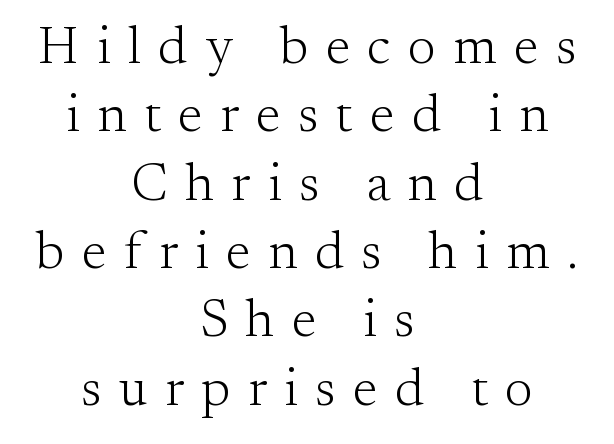
Q: Is the text bold? A: No.
Q: Is the text italic (slanted)? A: No, it is upright.
Q: Is the typeface a serif or a sans-serif typeface? A: Serif.
Q: Is the text underlined? A: No.
Q: How is the paragraph aligned? A: Centered.
Q: Is the spacing between letters normal or unusually wide? A: Unusually wide.
Q: Is the spacing between lines tight, normal or loose? A: Normal.
Q: Width (condensed, normal, or wide)? A: Normal.
Q: Stroke contrast? A: Medium.
Q: x-height? A: Small.
Q: Monospaced? A: No.
